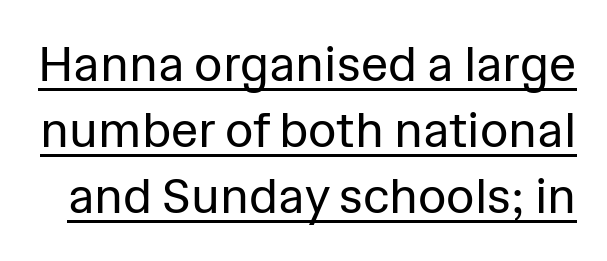
The image shows 49 px regular-weight sans-serif type, upright; set normal line spacing (1.35x), normal letter spacing, underlined; low stroke contrast and a medium x-height.
